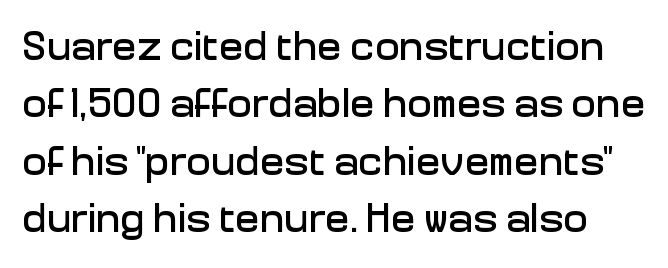
The line texture is even and compact thanks to regular tracking. Character widths vary here, with narrow letters taking less room than wide ones. I'd call this a sans setting — the letters go barefoot. Vertical spacing — default. Ordinary non-slanted type is in use. The space directly below the letters is spotless.
